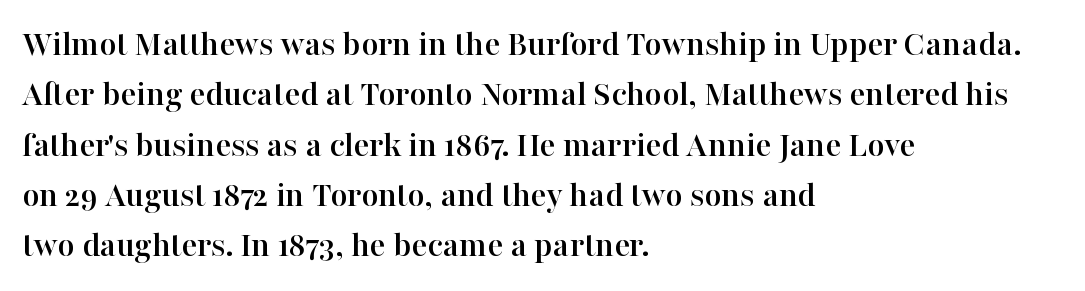
The image shows 37 px serif type, upright; set left-aligned, normal line spacing (1.36x), normal letter spacing, not underlined; high stroke contrast and a medium x-height.
